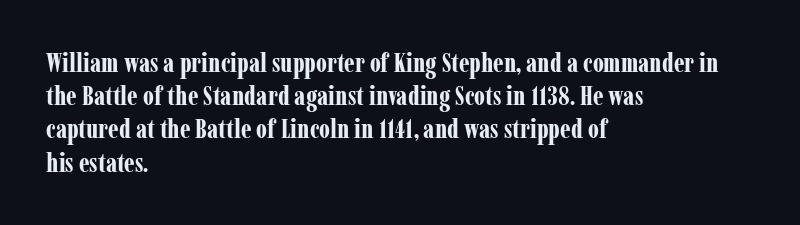
There is no visible air inserted between adjacent glyphs. In terms of weight, the rendering is a true, heavy bold. Visually the block forms a straight wall on the left and a jagged coastline on the right. Lines of text with bare space underneath. If you drew a line through each stem, it would be perfectly vertical.
